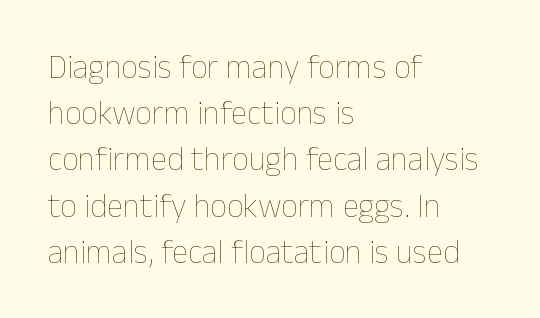
{"italic": "no", "bold": "no", "weight": "thin", "width": "normal", "stroke_contrast": "low", "x_height": "medium", "monospaced": "no", "underline": "no", "align": "left", "line_spacing": "normal", "line_spacing_ratio": 1.4, "letter_spacing": "normal", "letter_spacing_em": 0.0, "glyph_px": 33}
